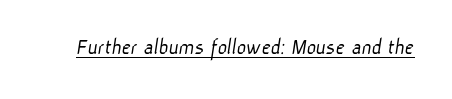
Q: Is the text bold? A: No.
Q: Is the text underlined? A: Yes.
Q: Is the spacing between letters normal or unusually wide? A: Normal.
